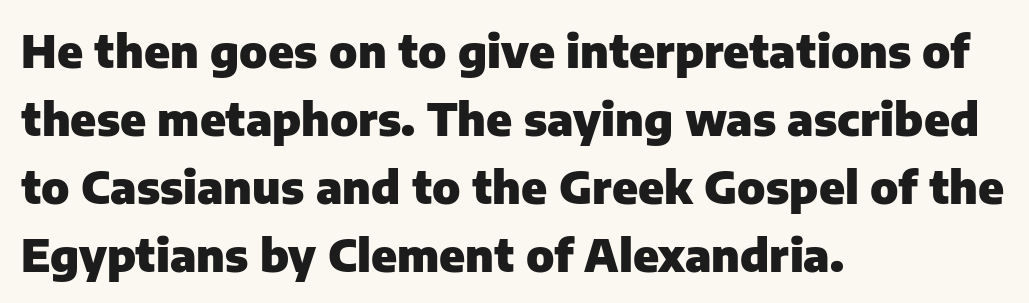
The image shows 45 px heavy sans-serif type, upright; set left-aligned, normal line spacing (1.51x), normal letter spacing, not underlined; low stroke contrast and a medium x-height.
